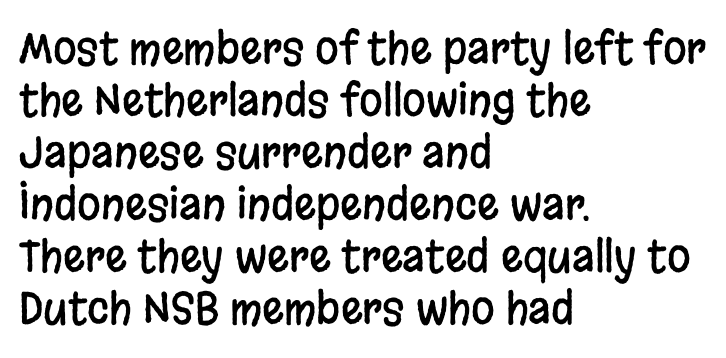
Every stem runs plumb, perpendicular to the baseline. Notice how the passage keeps a crisp vertical edge on the left only. The passage shown is typeset with a sans-serif family. Any mark beneath the type? The region is blank.
